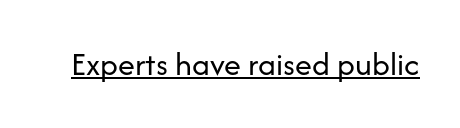
{"serif": "no", "italic": "no", "bold": "no", "weight": "regular", "width": "normal", "stroke_contrast": "low", "x_height": "medium", "monospaced": "no", "underline": "yes", "letter_spacing": "normal", "letter_spacing_em": 0.0, "glyph_px": 34}
